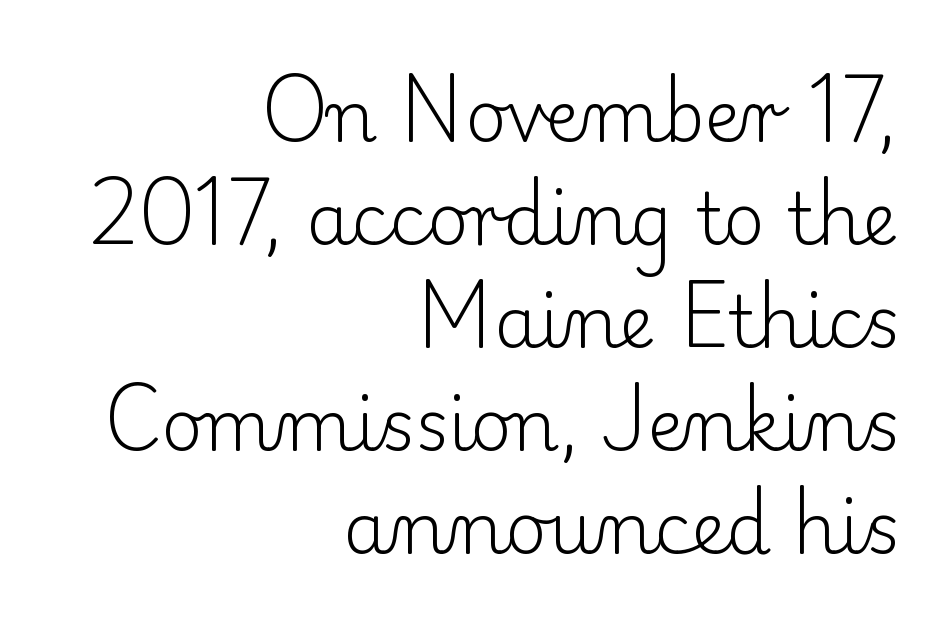
Q: Is the text bold? A: No.
Q: Is the text italic (slanted)? A: No, it is upright.
Q: Is the text underlined? A: No.
Q: How is the paragraph aligned? A: Right-aligned.
Q: Is the spacing between letters normal or unusually wide? A: Normal.
Q: Is the spacing between lines tight, normal or loose? A: Normal.
Q: Width (condensed, normal, or wide)? A: Normal.
Q: Stroke contrast? A: Low.
Q: x-height? A: Small.
Q: Monospaced? A: No.
